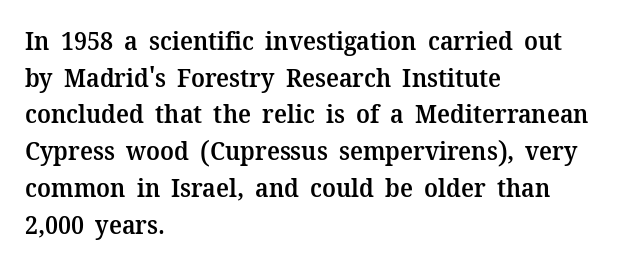
Q: Is the text bold? A: Semi-bold.
Q: Is the text italic (slanted)? A: No, it is upright.
Q: Is the text underlined? A: No.
Q: How is the paragraph aligned? A: Left-aligned.
Q: Is the spacing between letters normal or unusually wide? A: Normal.
Q: Is the spacing between lines tight, normal or loose? A: Normal.
